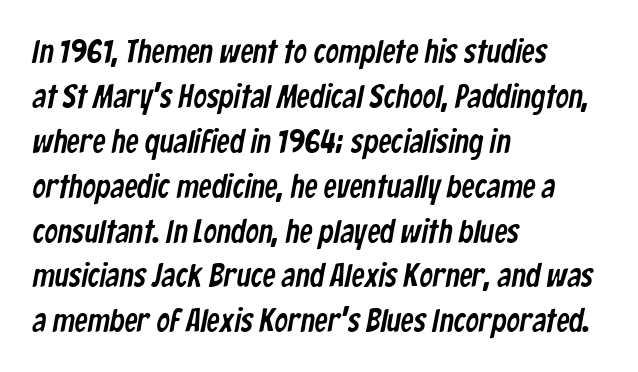
The image shows 33 px condensed sans-serif type; set left-aligned, normal line spacing (1.36x), normal letter spacing, not underlined; low stroke contrast and a medium x-height.
